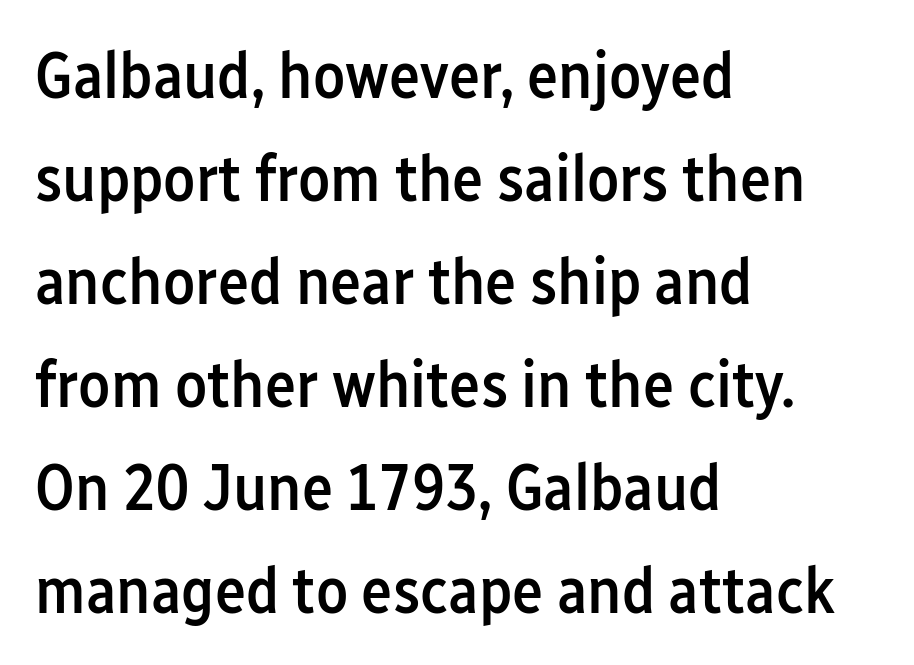
Spacing verdict: proportional, widths tailored to each character. Stems and bowls a touch heavier than normal — semibold. This sample keeps an unexceptional amount of space between lines. Which margin do the lines hug? The left one — the right edge is uneven. The rendering shows plain stroke endings on the letterforms — a sans-serif design.
